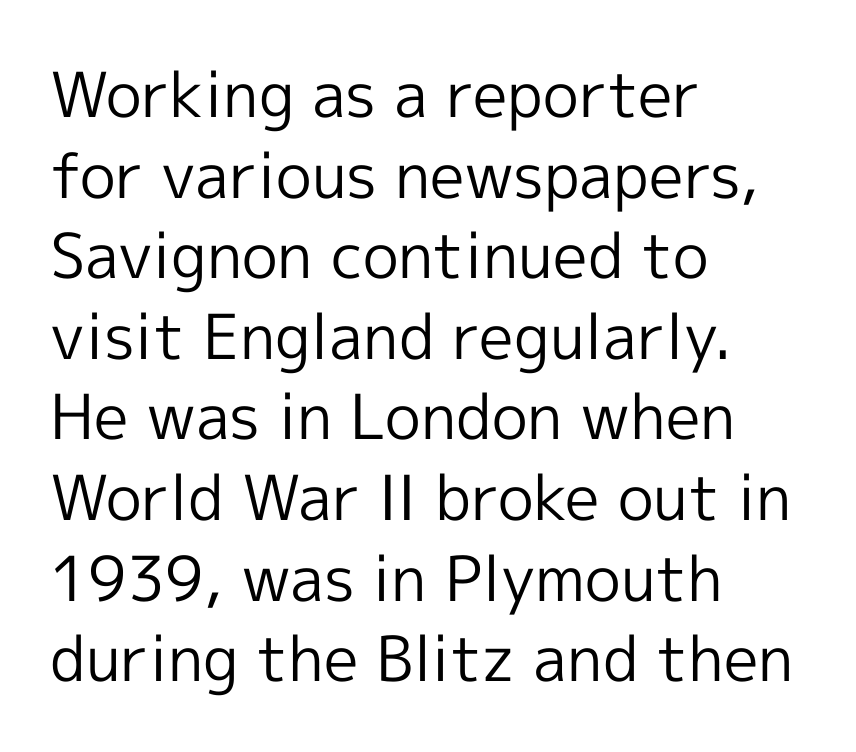
The vertical gap from one line to the next is medium. Check where the strokes stop: nothing finishes them off — pure sans. The typeface has the unassuming heft of standard copy or less. These lines were composed using upright roman letters. Students, note that the glyphs here touch the page at normal intervals. Think of a printed novel: that variable character pitch is what you see here.
